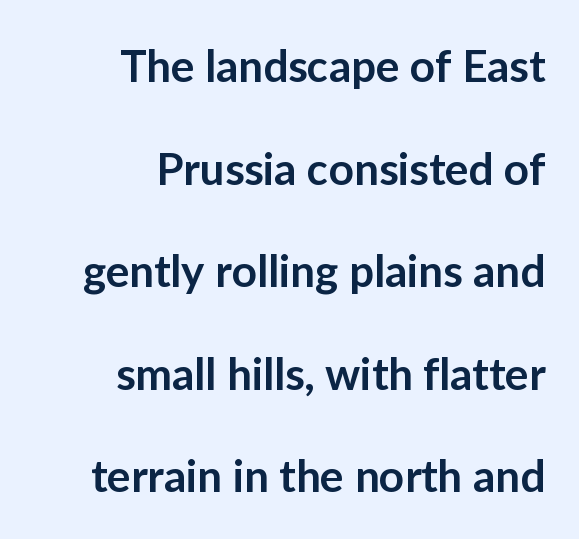
Q: Is the text bold? A: Semi-bold.
Q: Is the text italic (slanted)? A: No, it is upright.
Q: Is the typeface a serif or a sans-serif typeface? A: Sans-serif.
Q: Is the text underlined? A: No.
Q: How is the paragraph aligned? A: Right-aligned.
Q: Is the spacing between letters normal or unusually wide? A: Normal.
Q: Is the spacing between lines tight, normal or loose? A: Loose.
Q: Width (condensed, normal, or wide)? A: Normal.
Q: Stroke contrast? A: Low.
Q: x-height? A: Medium.
Q: Monospaced? A: No.
